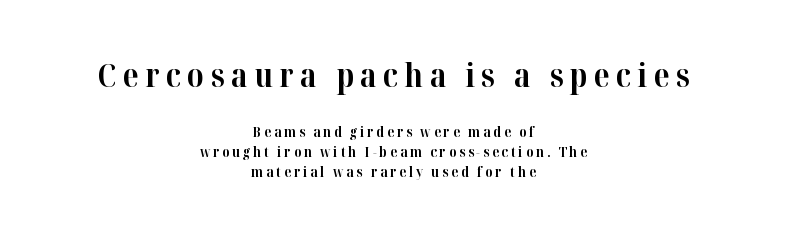
{"serif": "yes", "italic": "no", "bold": "yes", "weight": "bold", "width": "normal", "stroke_contrast": "high", "x_height": "medium", "monospaced": "no", "underline": "no", "align": "center", "line_spacing": "normal", "line_spacing_ratio": 1.4, "letter_spacing": "wide", "letter_spacing_em": 0.2, "larger_block": "first", "size_ratio": 2.29, "glyph_px": 32}
